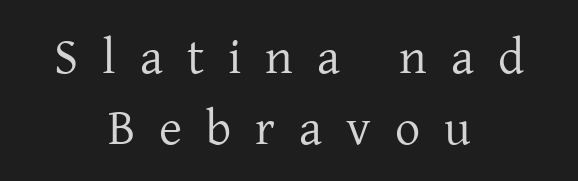
Q: Is the text bold? A: No.
Q: Is the text italic (slanted)? A: No, it is upright.
Q: Is the typeface a serif or a sans-serif typeface? A: Serif.
Q: Is the text underlined? A: No.
Q: How is the paragraph aligned? A: Centered.
Q: Is the spacing between letters normal or unusually wide? A: Unusually wide.
Q: Is the spacing between lines tight, normal or loose? A: Normal.
Q: Width (condensed, normal, or wide)? A: Normal.
Q: Stroke contrast? A: Low.
Q: x-height? A: Medium.
Q: Monospaced? A: No.
